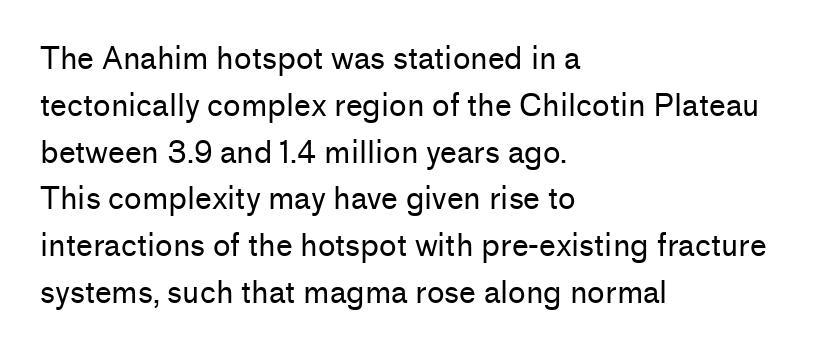
{"serif": "no", "italic": "no", "bold": "no", "weight": "regular", "width": "normal", "stroke_contrast": "low", "x_height": "medium", "monospaced": "no", "underline": "no", "align": "left", "line_spacing": "normal", "line_spacing_ratio": 1.56, "letter_spacing": "normal", "letter_spacing_em": 0.0, "glyph_px": 30}
